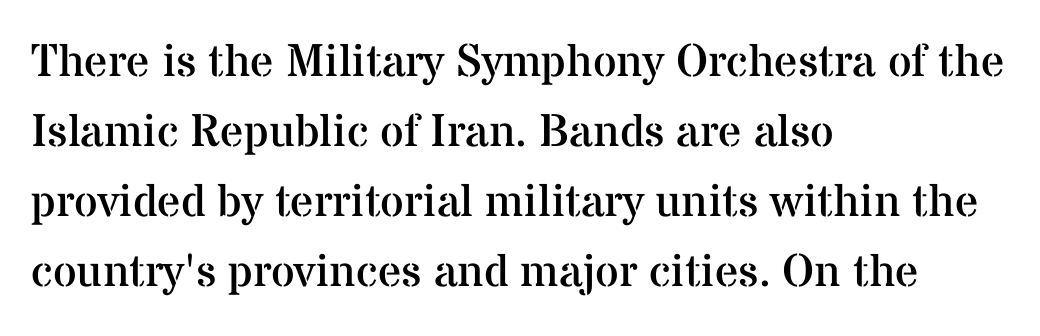
The image shows 46 px regular-weight serif type, upright; set left-aligned, normal line spacing (1.52x), normal letter spacing, not underlined; medium stroke contrast and a medium x-height.
